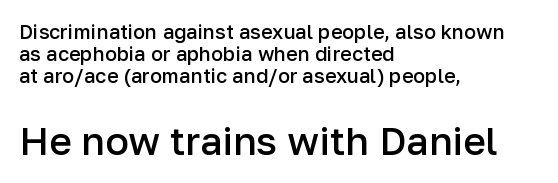
Q: Is the text bold? A: Semi-bold.
Q: Is the text italic (slanted)? A: No, it is upright.
Q: Is the typeface a serif or a sans-serif typeface? A: Sans-serif.
Q: Is the text underlined? A: No.
Q: How is the paragraph aligned? A: Left-aligned.
Q: Is the spacing between letters normal or unusually wide? A: Normal.
Q: Is the spacing between lines tight, normal or loose? A: Tight.
Q: Which block of text is set in a larger size, the first (top) or the second (bottom)? A: The second (bottom) one.
Q: Width (condensed, normal, or wide)? A: Normal.
Q: Stroke contrast? A: Low.
Q: x-height? A: Medium.
Q: Monospaced? A: No.
